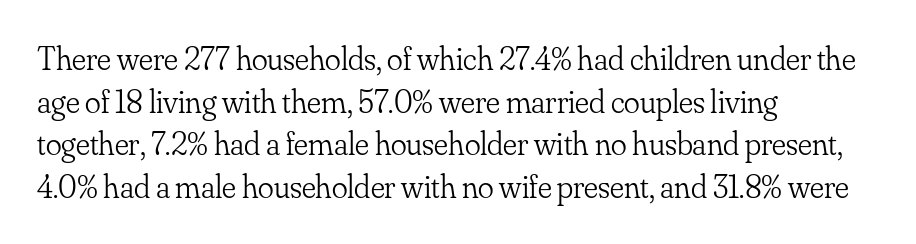
Here the designer chose a conventional face with non-uniform glyph widths. Students, observe: this is what conventionally led text looks like. A typesetter would call this zero additional tracking. Stroke terminals: seriffed. Do the letters lean? They stand straight. Descenders are the only things crossing below the line.
